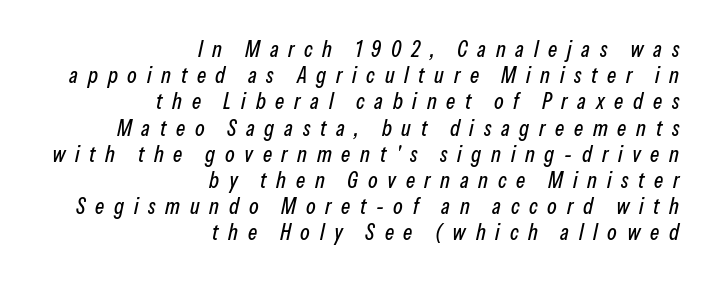
The typography opts for an oblique posture over an upright one. Descenders hang freely into open space. The text block is weighted toward the right margin, trailing off unevenly leftward. The horizontal fit of the characters is loose and conspicuously gappy.
